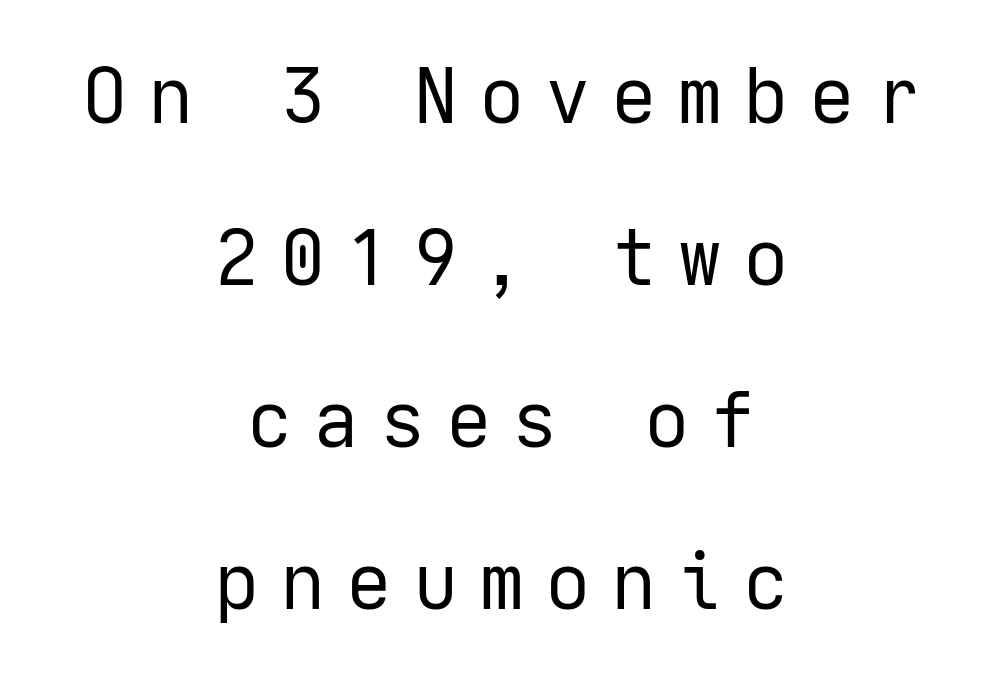
Glyph-to-glyph distance is far greater than everyday printed text. This reads as an unemphasized weight, regular at the heaviest. Vertically, the passage feels expansive, rows floating well apart. A clean baseline with only descenders dipping below it.
